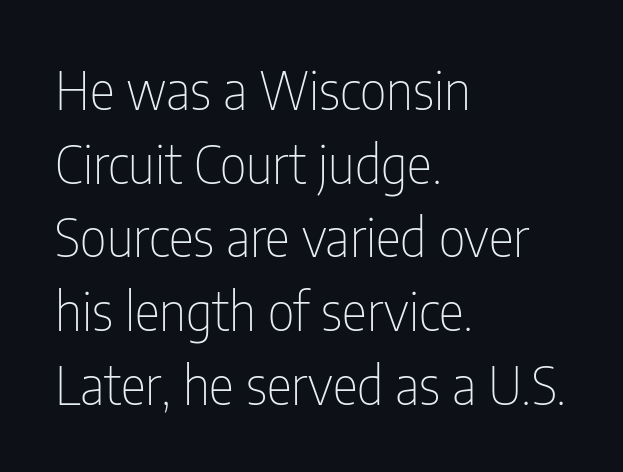
{"serif": "no", "italic": "no", "bold": "no", "weight": "thin", "width": "condensed", "stroke_contrast": "low", "x_height": "medium", "monospaced": "no", "underline": "no", "align": "left", "line_spacing": "normal", "line_spacing_ratio": 1.39, "letter_spacing": "normal", "letter_spacing_em": 0.0, "glyph_px": 53}
